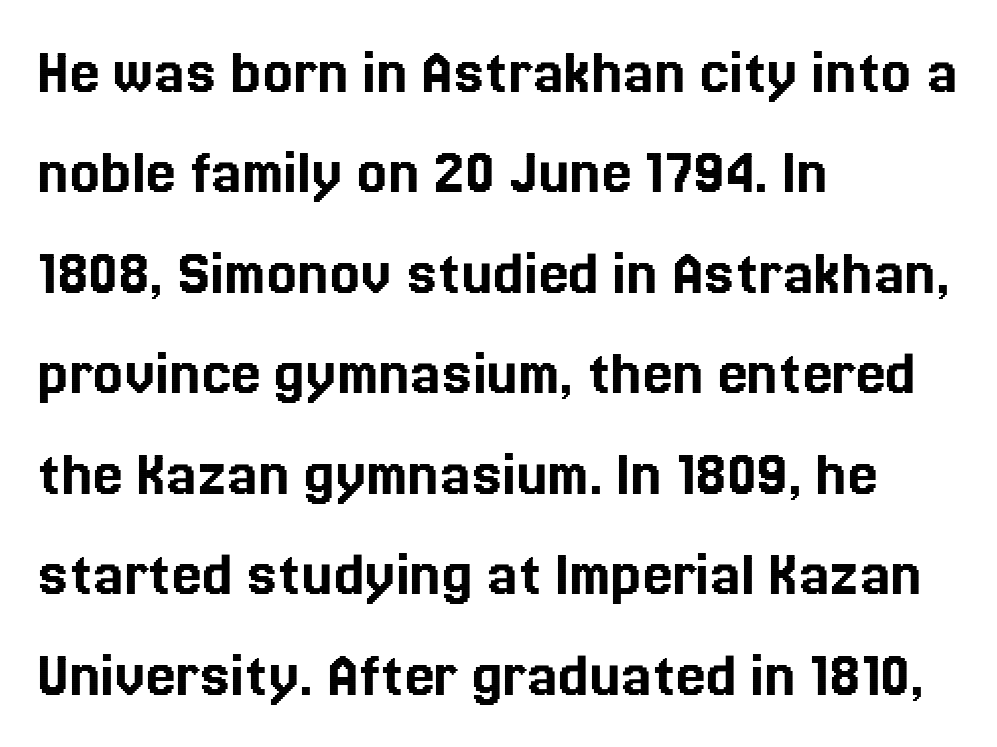
Nothing unusual about the tracking: characters are spaced as the font intends. These lines are set flush left with a ragged right edge. Unlike italic type, these characters show no tilt at all. This sample has the flowing, uneven cadence of proportional lettering. This sample keeps an unexceptional amount of space between lines. The foot of each line stays bare and open.
